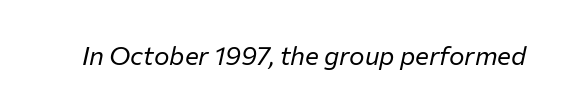
The image shows 26 px text type, italic (leaning right); set normal letter spacing, not underlined.
